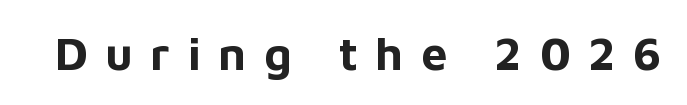
A clean baseline with only descenders dipping below it. Nope, not italic — everything's standing straight. I'd describe the lettering as bold — thick and assertive. The letters advance in unequal steps, a hallmark of proportional type.
